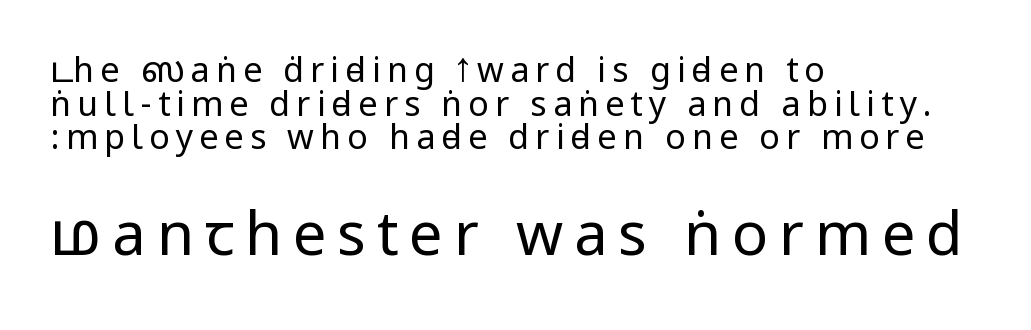
Q: Is the text bold? A: No.
Q: Is the text italic (slanted)? A: No, it is upright.
Q: Is the typeface a serif or a sans-serif typeface? A: Sans-serif.
Q: Is the text underlined? A: No.
Q: How is the paragraph aligned? A: Left-aligned.
Q: Is the spacing between lines tight, normal or loose? A: Tight.
Q: Which block of text is set in a larger size, the first (top) or the second (bottom)? A: The second (bottom) one.
Q: Width (condensed, normal, or wide)? A: Condensed.
Q: Stroke contrast? A: Low.
